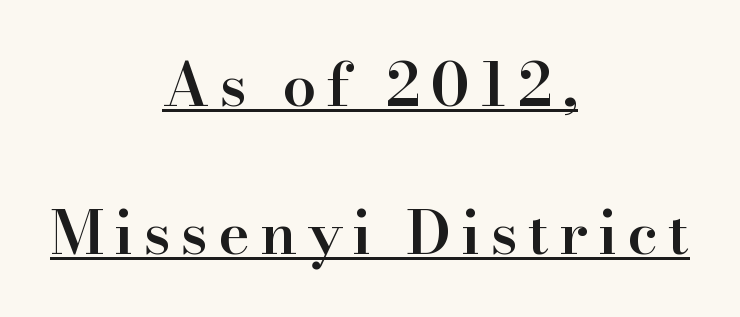
The image shows 60 px semibold serif type, upright; set centered, loose line spacing (2.47x), underlined; high stroke contrast and a small x-height.
